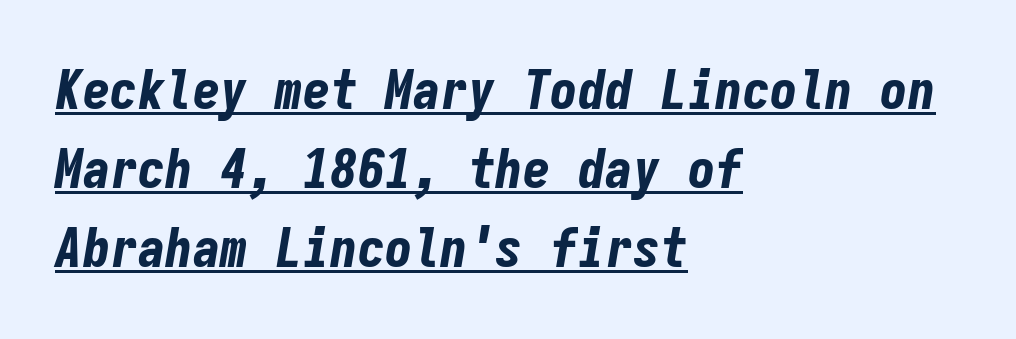
{"italic": "yes", "lean": "right", "slant_degrees": 9, "bold": "yes", "weight": "bold", "width": "condensed", "stroke_contrast": "low", "x_height": "medium", "monospaced": "yes", "underline": "yes", "align": "left", "line_spacing": "normal", "line_spacing_ratio": 1.44, "letter_spacing": "normal", "letter_spacing_em": 0.0, "glyph_px": 55}
